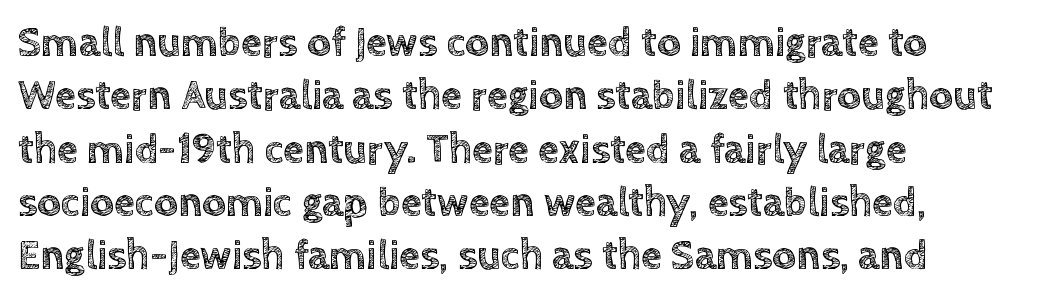
{"italic": "no", "width": "normal", "x_height": "large", "monospaced": "no", "underline": "no", "align": "left", "line_spacing": "normal", "line_spacing_ratio": 1.27, "letter_spacing": "normal", "letter_spacing_em": 0.0, "glyph_px": 42}
